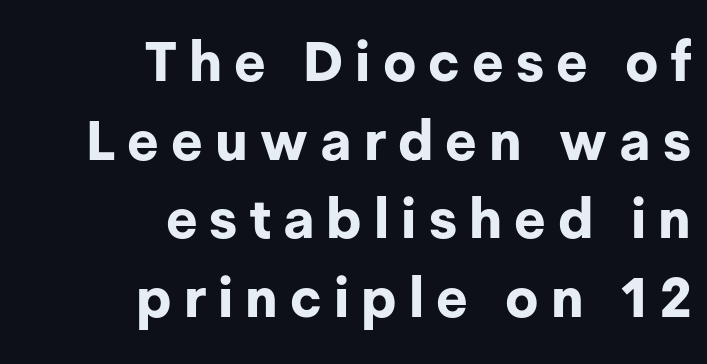
The image shows 55 px bold sans-serif type, upright; set right-aligned, normal line spacing (1.43x), unusually wide letter spacing (+0.22 em), not underlined; low stroke contrast and a medium x-height.
